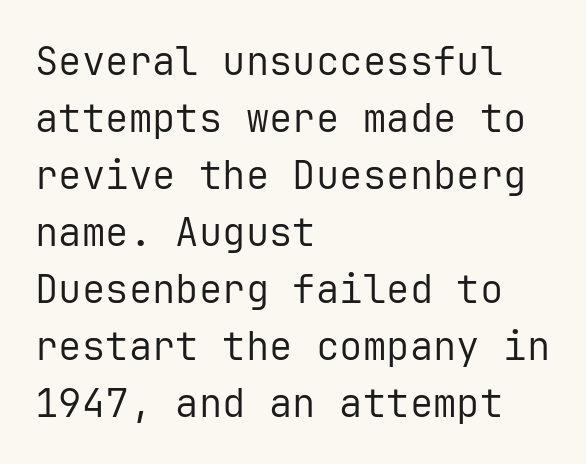
The image shows 39 px regular-weight sans-serif type, upright, monospaced; set left-aligned, normal line spacing (1.46x), normal letter spacing, not underlined; low stroke contrast and a medium x-height.
